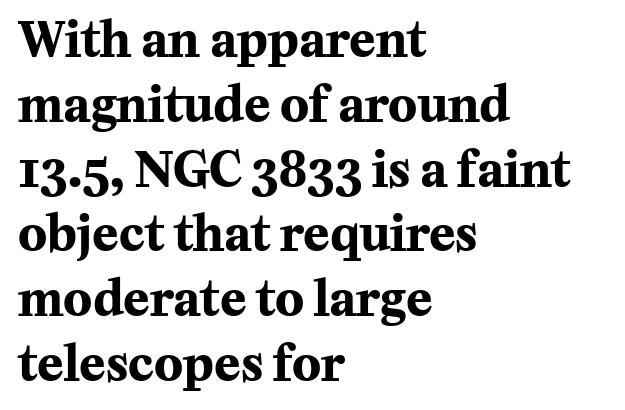
Q: Is the text bold? A: Yes.
Q: Is the text italic (slanted)? A: No, it is upright.
Q: Is the typeface a serif or a sans-serif typeface? A: Serif.
Q: Is the text underlined? A: No.
Q: How is the paragraph aligned? A: Left-aligned.
Q: Is the spacing between letters normal or unusually wide? A: Normal.
Q: Is the spacing between lines tight, normal or loose? A: Normal.
Q: Width (condensed, normal, or wide)? A: Normal.
Q: Stroke contrast? A: Medium.
Q: x-height? A: Medium.
Q: Monospaced? A: No.
